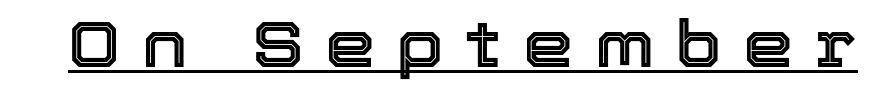
The image shows 64 px text type, upright; set unusually wide letter spacing (+0.33 em), underlined; a medium x-height.
